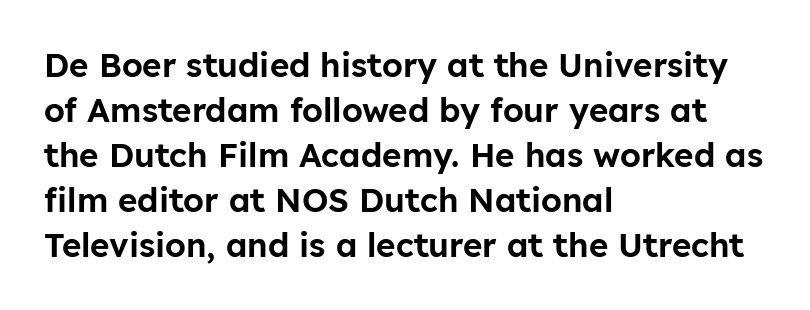
The paragraph shown leans on its left margin. Nope, not italic — everything's standing straight. Each word holds together tightly as a unit, with standard inter-letter gaps. The text was rendered using a sans face with plain stroke endings. The passage shown is typed in a proportional face where columns would drift.
